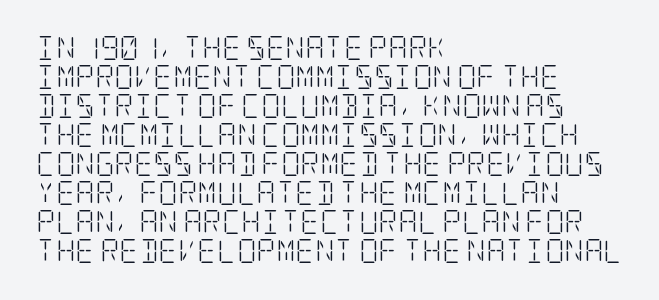
The image shows 24 px text type, upright; set left-aligned, line spacing 1.21x, normal letter spacing, not underlined.
